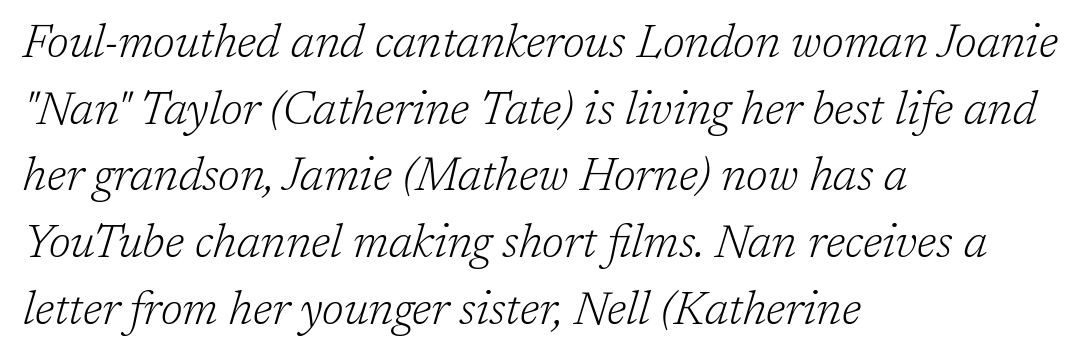
Q: Is the text bold? A: No.
Q: Is the text italic (slanted)? A: Yes, it leans right by about 17 degrees.
Q: Is the typeface a serif or a sans-serif typeface? A: Serif.
Q: Is the text underlined? A: No.
Q: How is the paragraph aligned? A: Left-aligned.
Q: Is the spacing between letters normal or unusually wide? A: Normal.
Q: Is the spacing between lines tight, normal or loose? A: Normal.
Q: Width (condensed, normal, or wide)? A: Normal.
Q: Stroke contrast? A: Low.
Q: x-height? A: Medium.
Q: Monospaced? A: No.
